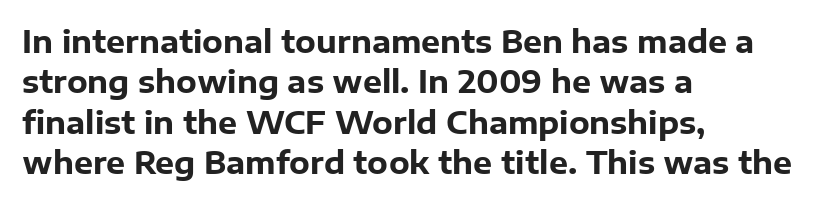
Q: Is the text bold? A: Yes.
Q: Is the text italic (slanted)? A: No, it is upright.
Q: Is the typeface a serif or a sans-serif typeface? A: Sans-serif.
Q: Is the text underlined? A: No.
Q: How is the paragraph aligned? A: Left-aligned.
Q: Is the spacing between letters normal or unusually wide? A: Normal.
Q: Is the spacing between lines tight, normal or loose? A: Normal.
Q: Width (condensed, normal, or wide)? A: Normal.
Q: Stroke contrast? A: Low.
Q: x-height? A: Medium.
Q: Monospaced? A: No.
